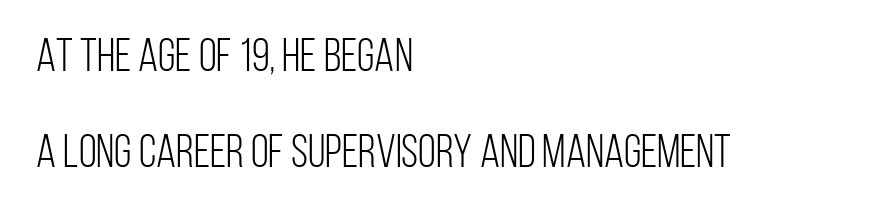
{"serif": "no", "italic": "no", "bold": "no", "weight": "light", "width": "condensed", "stroke_contrast": "low", "x_height": "large", "monospaced": "no", "underline": "no", "align": "left", "line_spacing": "loose", "line_spacing_ratio": 2.09, "letter_spacing": "normal", "letter_spacing_em": 0.0, "glyph_px": 46}
